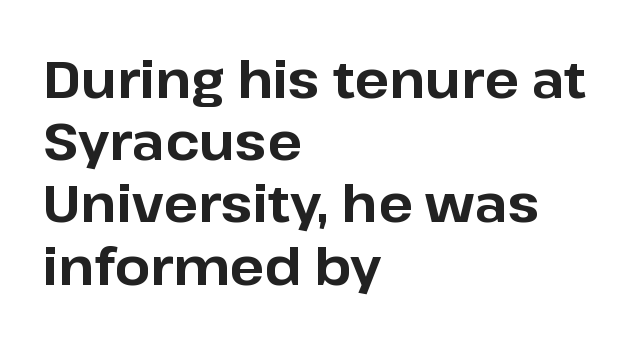
Q: Is the text bold? A: Yes.
Q: Is the text italic (slanted)? A: No, it is upright.
Q: Is the typeface a serif or a sans-serif typeface? A: Sans-serif.
Q: Is the text underlined? A: No.
Q: How is the paragraph aligned? A: Left-aligned.
Q: Is the spacing between letters normal or unusually wide? A: Normal.
Q: Width (condensed, normal, or wide)? A: Normal.
Q: Stroke contrast? A: Low.
Q: x-height? A: Medium.
Q: Monospaced? A: No.
